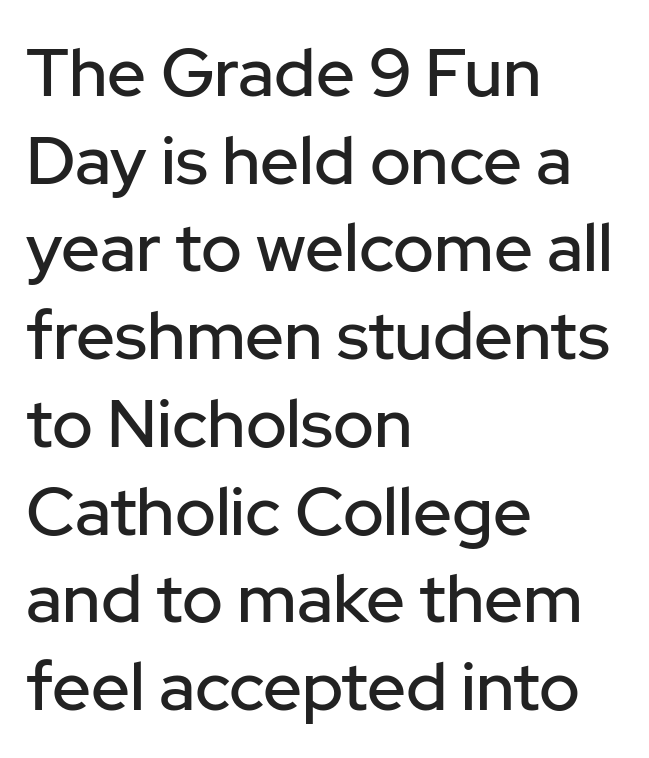
The image shows 68 px sans-serif type, upright; set left-aligned, normal line spacing (1.29x), normal letter spacing, not underlined; low stroke contrast and a medium x-height.
